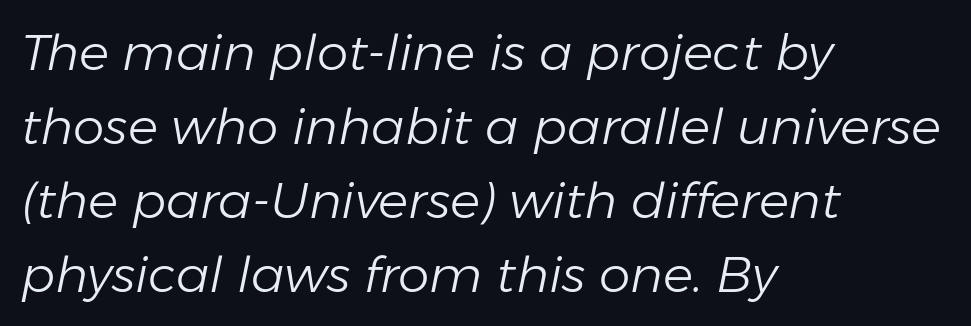
A normal amount of white space separates one row of letters from the next. Style check: oblique. Varying glyph widths throughout — classic text-font behaviour. This is not heavy type; no bold has been used. Plain, unruled lines of type. The passage is arranged the way most books set body copy — flush left.
